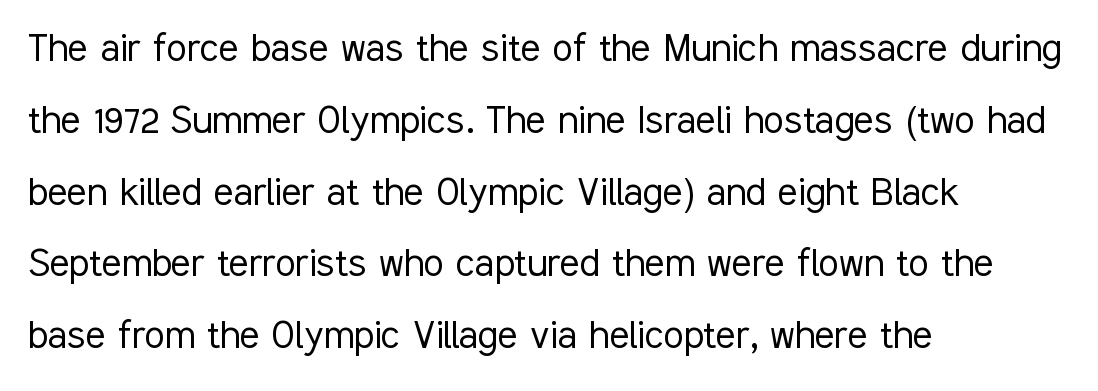
The image shows 46 px light, condensed sans-serif type, upright; set left-aligned, normal line spacing (1.56x), normal letter spacing, not underlined; low stroke contrast and a medium x-height.
